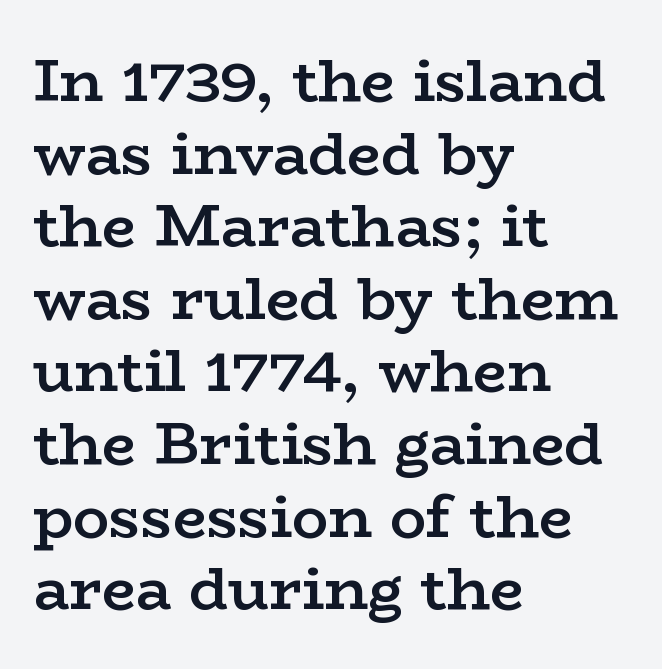
Q: Is the text bold? A: Semi-bold.
Q: Is the text italic (slanted)? A: No, it is upright.
Q: Is the typeface a serif or a sans-serif typeface? A: Serif.
Q: Is the text underlined? A: No.
Q: How is the paragraph aligned? A: Left-aligned.
Q: Is the spacing between letters normal or unusually wide? A: Normal.
Q: Width (condensed, normal, or wide)? A: Wide.
Q: Stroke contrast? A: Low.
Q: x-height? A: Medium.
Q: Monospaced? A: No.
